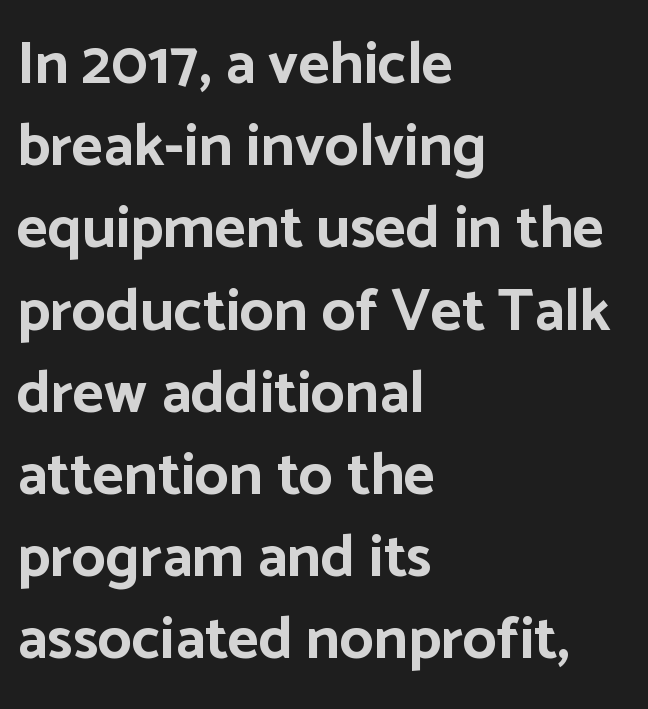
{"serif": "no", "italic": "no", "bold": "yes", "weight": "bold", "width": "normal", "stroke_contrast": "low", "x_height": "medium", "monospaced": "no", "underline": "no", "align": "left", "line_spacing": "normal", "line_spacing_ratio": 1.37, "letter_spacing": "normal", "letter_spacing_em": 0.0, "glyph_px": 60}
